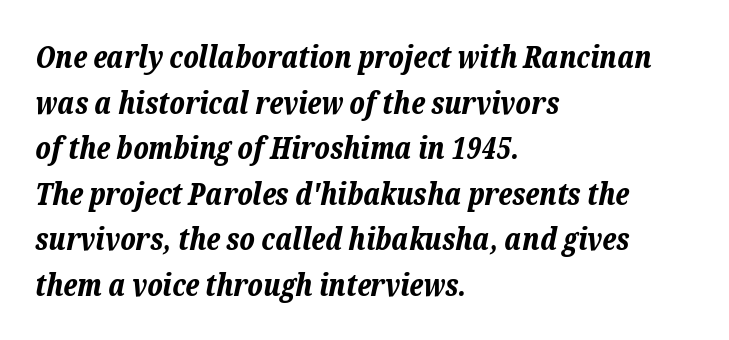
The passage is arranged the way most books set body copy — flush left. A normal amount of white space separates one row of letters from the next. Looks like regular typesetting: each glyph gets only the width it needs. If you drew a line through each stem, it would be angled. Does the weight exceed regular? Yes, all the way to bold.
